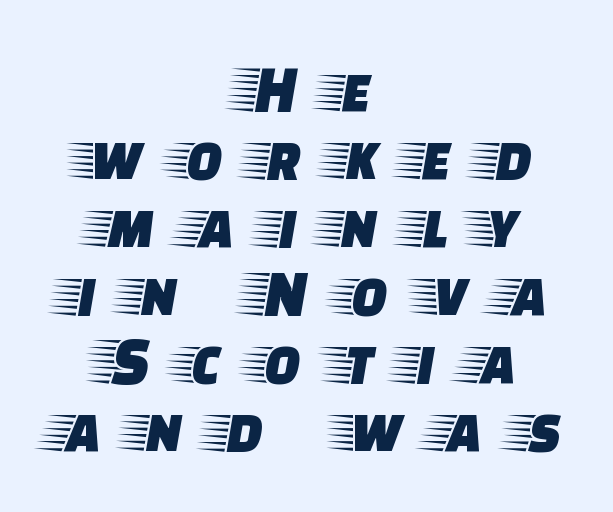
{"serif": "yes", "width": "wide", "stroke_contrast": "low", "x_height": "large", "monospaced": "no", "underline": "no", "align": "center", "line_spacing": "tight", "line_spacing_ratio": 1.0, "letter_spacing": "wide", "letter_spacing_em": 0.43, "glyph_px": 68}
